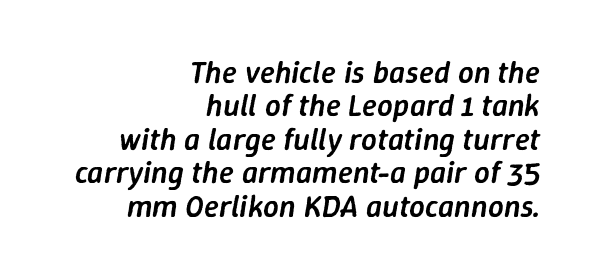
The image shows 31 px semibold type, italic (leaning right); set right-aligned, tight line spacing (1.08x), normal letter spacing, not underlined; low stroke contrast and a medium x-height.
